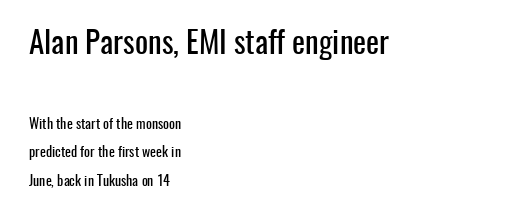
The image shows 31 px condensed sans-serif type, upright; set left-aligned, loose line spacing (2.03x), normal letter spacing, not underlined; the first (top) block is 2.21x larger; low stroke contrast and a medium x-height.
